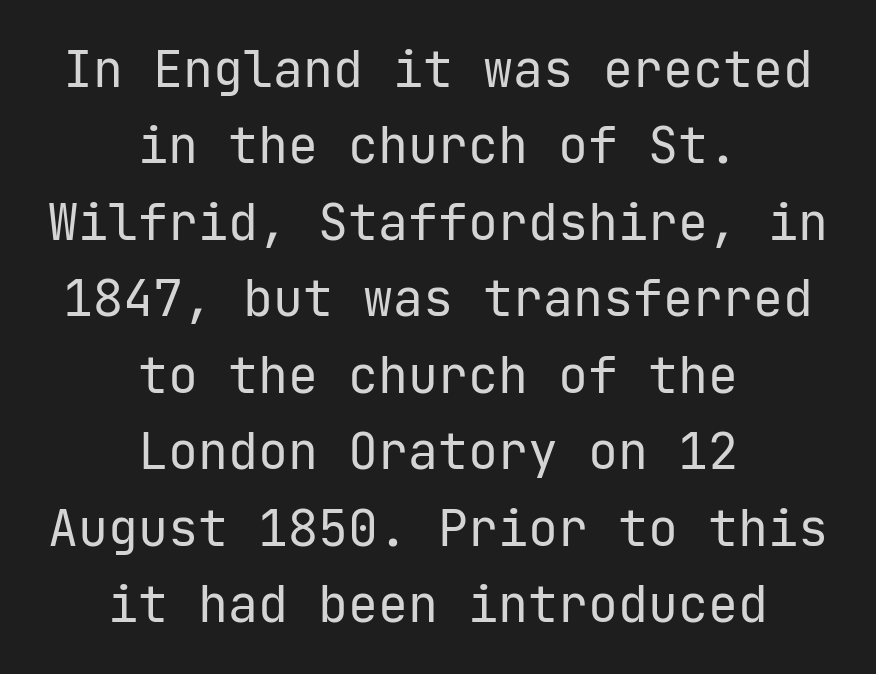
The passage is arranged like a title page — every line centered. The passage shown stacks its lines at a standard gap. Honestly, the letter spacing is just normal — you wouldn't notice it. No word sits above an underline. Summary of weight: not heavy and not bold. In terms of posture, this sample is upright.
